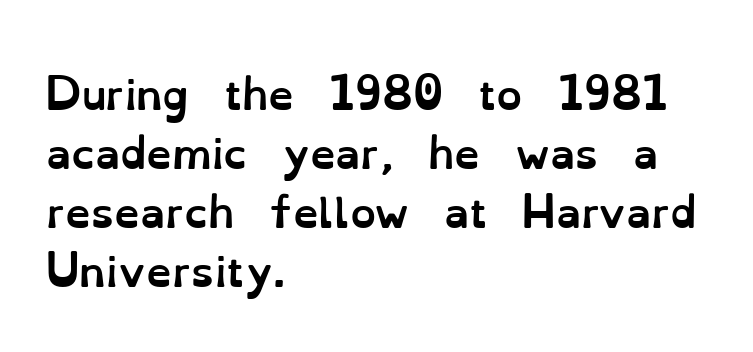
The image shows 41 px semibold type, upright; set left-aligned, normal line spacing (1.44x), normal letter spacing, not underlined; low stroke contrast and a small x-height.
